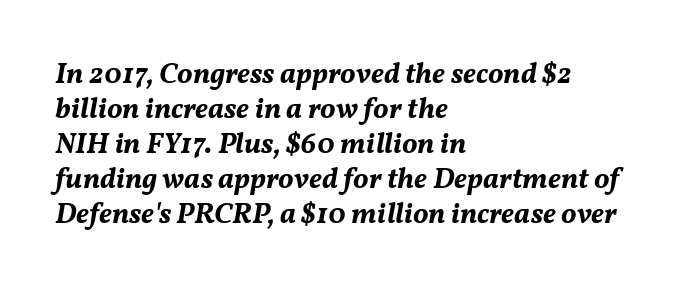
{"italic": "yes", "lean": "right", "slant_degrees": 11, "bold": "yes", "weight": "bold", "width": "normal", "stroke_contrast": "medium", "x_height": "medium", "monospaced": "no", "underline": "no", "align": "left", "line_spacing_ratio": 1.21, "letter_spacing": "normal", "letter_spacing_em": 0.0, "glyph_px": 29}
